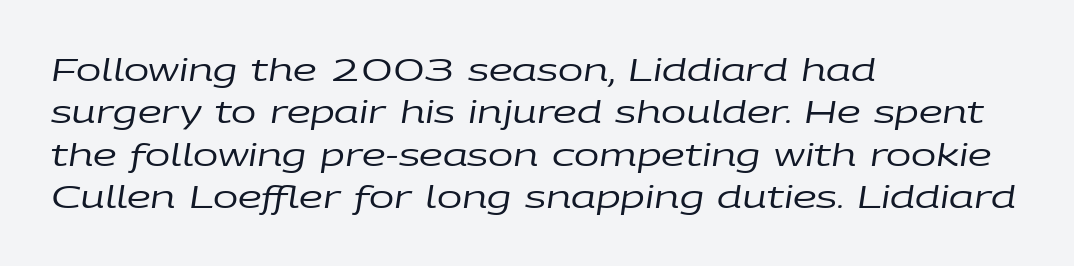
Characters are canted at an angle relative to the baseline's perpendicular. A typesetter would call this proportional, since set widths differ per character. Decoration check: the copy has no underline. Every row of glyphs begins at an identical x-position on the left. Regular leading.
